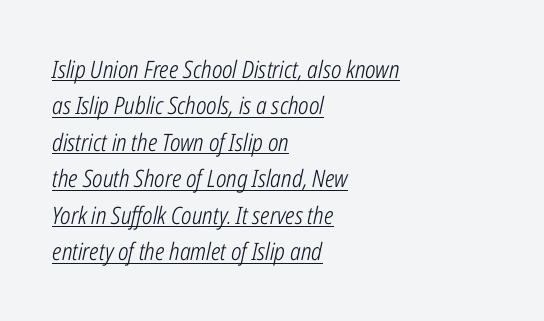
Q: Is the text bold? A: No.
Q: Is the text italic (slanted)? A: Yes, it leans right by about 12 degrees.
Q: Is the text underlined? A: Yes.
Q: How is the paragraph aligned? A: Left-aligned.
Q: Is the spacing between letters normal or unusually wide? A: Normal.
Q: Is the spacing between lines tight, normal or loose? A: Normal.
